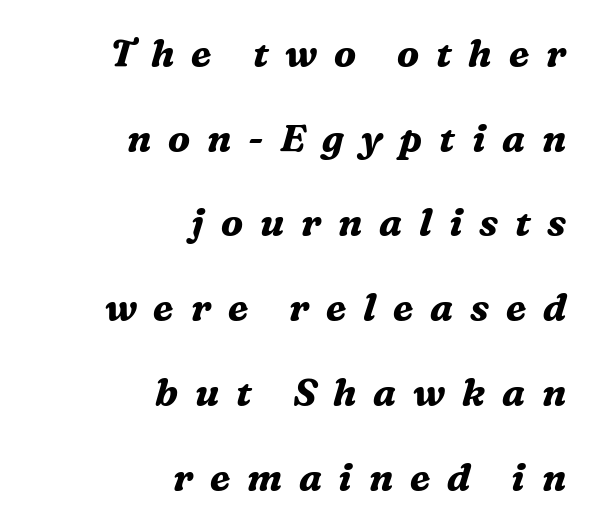
Q: Is the text bold? A: Yes.
Q: Is the text italic (slanted)? A: Yes, it leans right by about 16 degrees.
Q: Is the typeface a serif or a sans-serif typeface? A: Serif.
Q: Is the text underlined? A: No.
Q: How is the paragraph aligned? A: Right-aligned.
Q: Is the spacing between letters normal or unusually wide? A: Unusually wide.
Q: Is the spacing between lines tight, normal or loose? A: Loose.
Q: Width (condensed, normal, or wide)? A: Normal.
Q: Stroke contrast? A: Medium.
Q: x-height? A: Medium.
Q: Monospaced? A: No.
